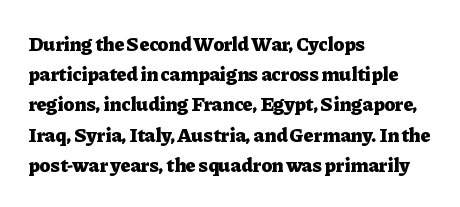
Q: Is the text bold? A: Yes.
Q: Is the text italic (slanted)? A: No, it is upright.
Q: Is the text underlined? A: No.
Q: How is the paragraph aligned? A: Left-aligned.
Q: Is the spacing between letters normal or unusually wide? A: Normal.
Q: Is the spacing between lines tight, normal or loose? A: Normal.
